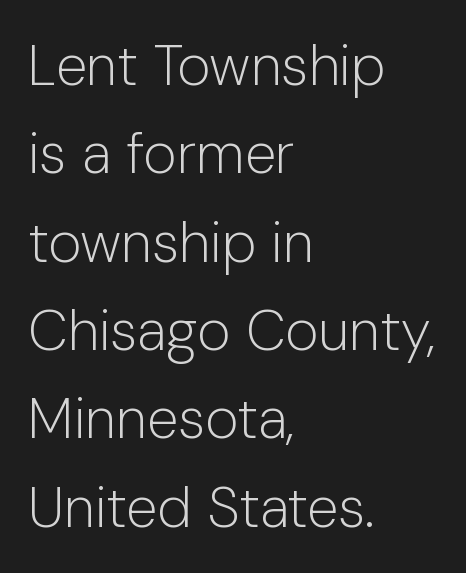
This block has exactly the height ordinary leading produces. Proportional: the letters do not fall into vertical columns. Check the space under the baseline: it is left empty. Honestly, the letter spacing is just normal — you wouldn't notice it. The rendering anchors every line to the left-hand side.
